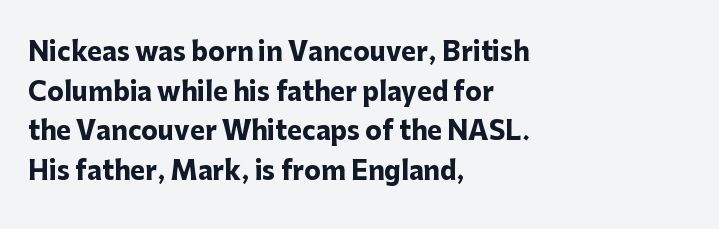
The image shows 25 px bold type, upright; set left-aligned, normal line spacing (1.59x), normal letter spacing, not underlined.
